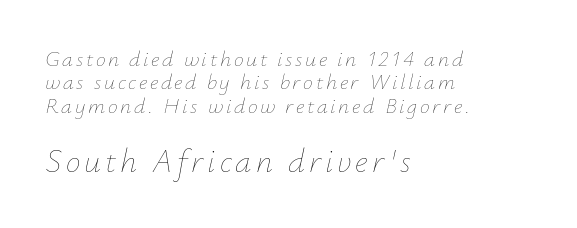
Q: Is the text bold? A: No.
Q: Is the text italic (slanted)? A: Yes, it leans right by about 12 degrees.
Q: Is the text underlined? A: No.
Q: How is the paragraph aligned? A: Left-aligned.
Q: Is the spacing between lines tight, normal or loose? A: Tight.
Q: Which block of text is set in a larger size, the first (top) or the second (bottom)? A: The second (bottom) one.
Q: Width (condensed, normal, or wide)? A: Normal.
Q: Stroke contrast? A: Low.
Q: x-height? A: Small.
Q: Monospaced? A: No.
